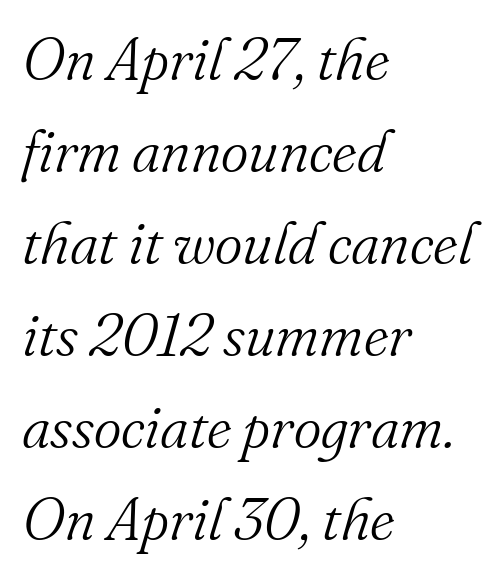
The image shows 59 px light serif type, italic (leaning right); set left-aligned, normal line spacing (1.56x), normal letter spacing, not underlined; medium stroke contrast and a small x-height.
